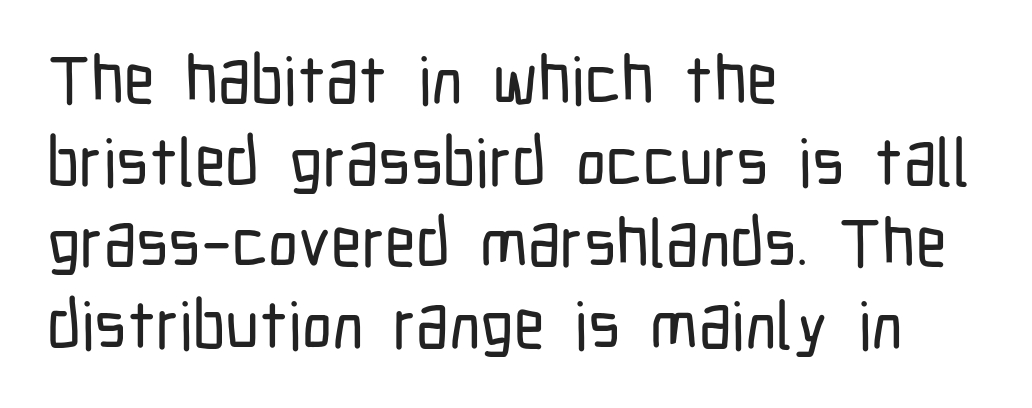
The face used here is rendered with its standard letterfit. Each letter's strokes conclude bluntly, with no projecting serifs. This sample is left-justified, so line endings fall wherever the words run out. Unlike italic type, these characters show no tilt at all. The specimen omits any rule beneath the text block's lines.
